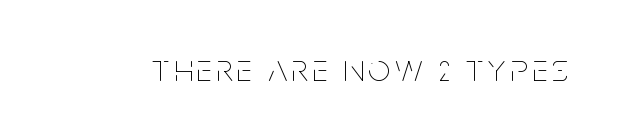
Q: Is the text bold? A: No.
Q: Is the text italic (slanted)? A: No, it is upright.
Q: Is the text underlined? A: No.
Q: Width (condensed, normal, or wide)? A: Condensed.
Q: Stroke contrast? A: Low.
Q: x-height? A: Large.
Q: Monospaced? A: No.
